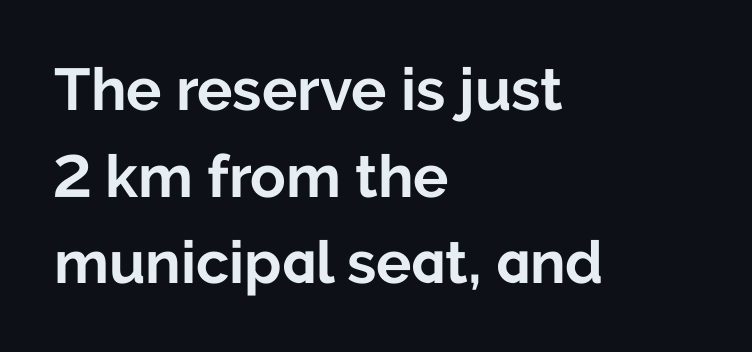
Q: Is the text bold? A: Yes.
Q: Is the text italic (slanted)? A: No, it is upright.
Q: Is the typeface a serif or a sans-serif typeface? A: Sans-serif.
Q: Is the text underlined? A: No.
Q: How is the paragraph aligned? A: Left-aligned.
Q: Is the spacing between letters normal or unusually wide? A: Normal.
Q: Is the spacing between lines tight, normal or loose? A: Normal.
Q: Width (condensed, normal, or wide)? A: Normal.
Q: Stroke contrast? A: Low.
Q: x-height? A: Medium.
Q: Monospaced? A: No.
